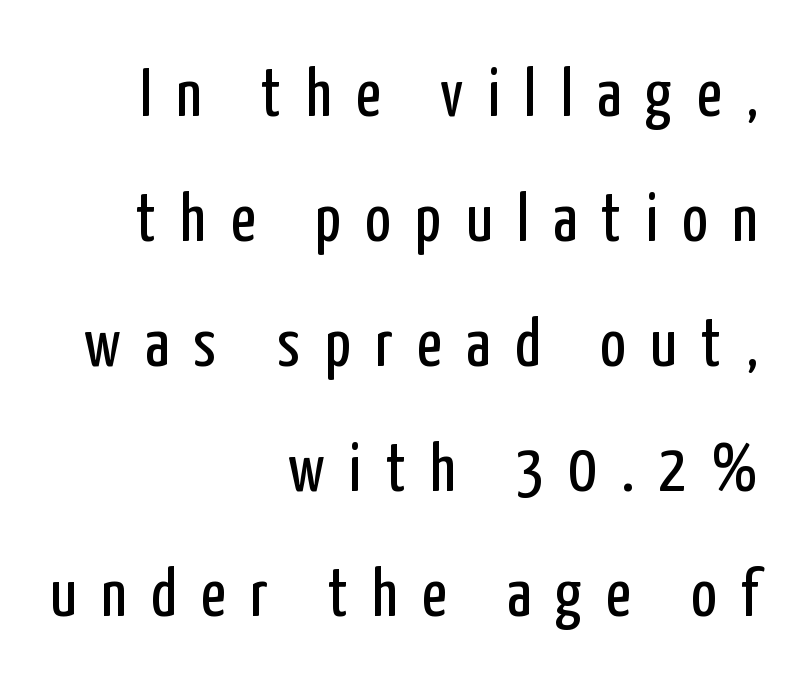
The image shows 68 px regular-weight, condensed sans-serif type, upright; set right-aligned, line spacing 1.84x, unusually wide letter spacing (+0.36 em), not underlined; low stroke contrast and a medium x-height.
